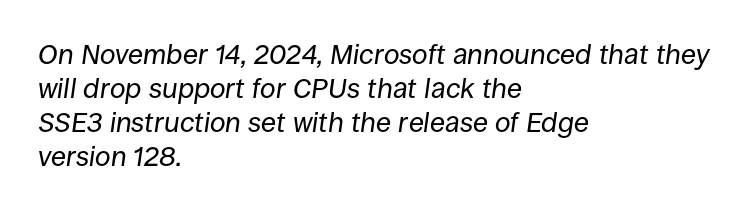
Q: Is the text bold? A: No.
Q: Is the text italic (slanted)? A: Yes, it leans right by about 8 degrees.
Q: Is the text underlined? A: No.
Q: How is the paragraph aligned? A: Left-aligned.
Q: Is the spacing between letters normal or unusually wide? A: Normal.
Q: Width (condensed, normal, or wide)? A: Normal.
Q: Stroke contrast? A: Low.
Q: x-height? A: Large.
Q: Monospaced? A: No.
